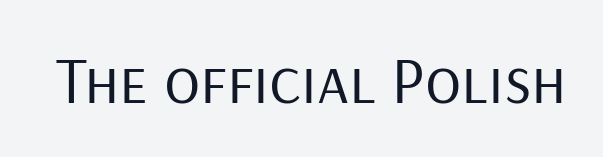
Q: Is the text bold? A: No.
Q: Is the text italic (slanted)? A: No, it is upright.
Q: Is the typeface a serif or a sans-serif typeface? A: Sans-serif.
Q: Is the text underlined? A: No.
Q: Is the spacing between letters normal or unusually wide? A: Normal.
Q: Width (condensed, normal, or wide)? A: Normal.
Q: Stroke contrast? A: Low.
Q: x-height? A: Medium.
Q: Monospaced? A: No.
